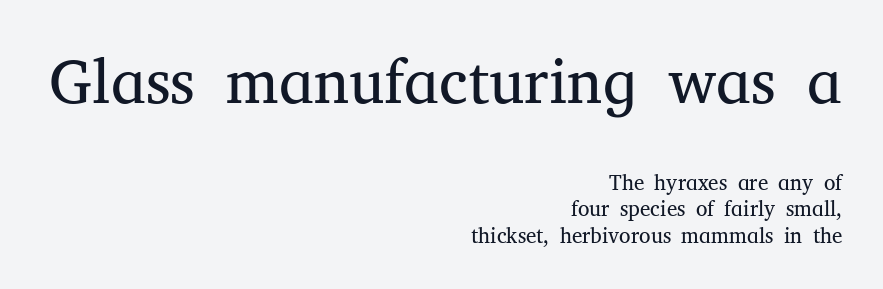
A flush-right, rag-left setting is used for this passage. Compared with typical body copy, the letter spacing here is the same. This reads as an unemphasized weight, regular at the heaviest. A roman cut, with each character standing at attention. Larger block? The one above; the one below is distinctly smaller. The string is rendered with underlining switched off.
